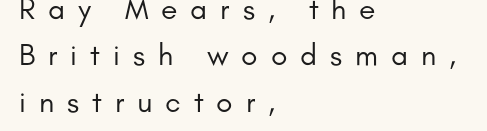
The image shows 30 px regular-weight sans-serif type, upright; set left-aligned, normal line spacing (1.55x), unusually wide letter spacing (+0.43 em), not underlined; low stroke contrast and a small x-height.
